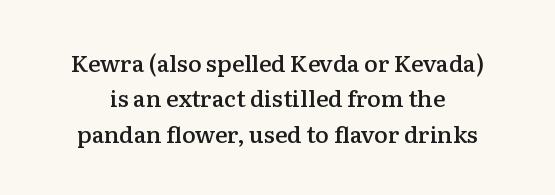
The image shows 23 px text type, upright; set normal line spacing (1.54x), normal letter spacing, not underlined.
